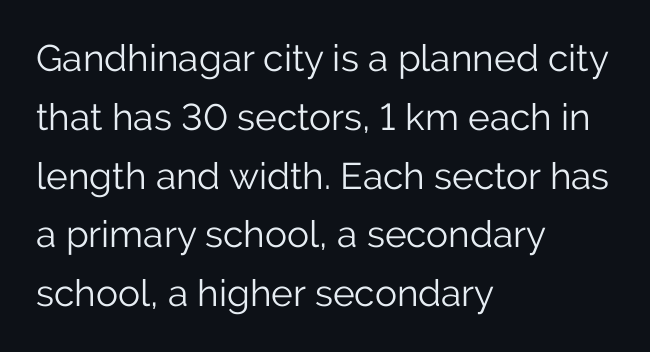
Q: Is the text bold? A: No.
Q: Is the text italic (slanted)? A: No, it is upright.
Q: Is the typeface a serif or a sans-serif typeface? A: Sans-serif.
Q: Is the text underlined? A: No.
Q: How is the paragraph aligned? A: Left-aligned.
Q: Is the spacing between letters normal or unusually wide? A: Normal.
Q: Is the spacing between lines tight, normal or loose? A: Normal.
Q: Width (condensed, normal, or wide)? A: Normal.
Q: Stroke contrast? A: Low.
Q: x-height? A: Medium.
Q: Monospaced? A: No.
